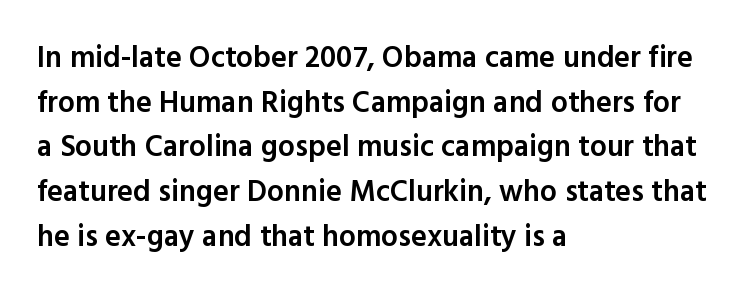
Where is the straight margin? On the left. Each letter keeps its own natural width here, so spacing adapts to shape. The sample has been set in demibold, a notch under bold. Posture: upright roman. Underlining? Definitely not there. The passage shown has conventional tracking throughout.
